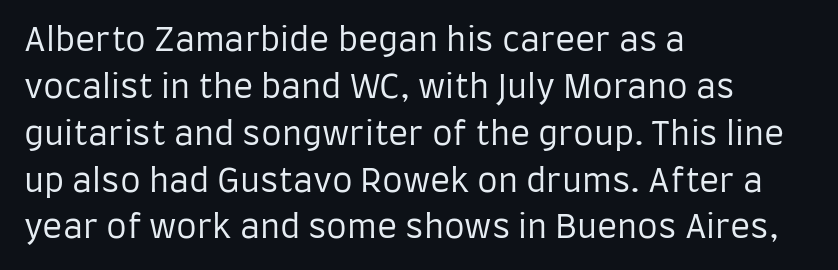
Weight: in the light-to-regular range. Anything drawn beneath the words? Only blank space. This block has exactly the height ordinary leading produces. The font's upright variant was chosen for this text.
